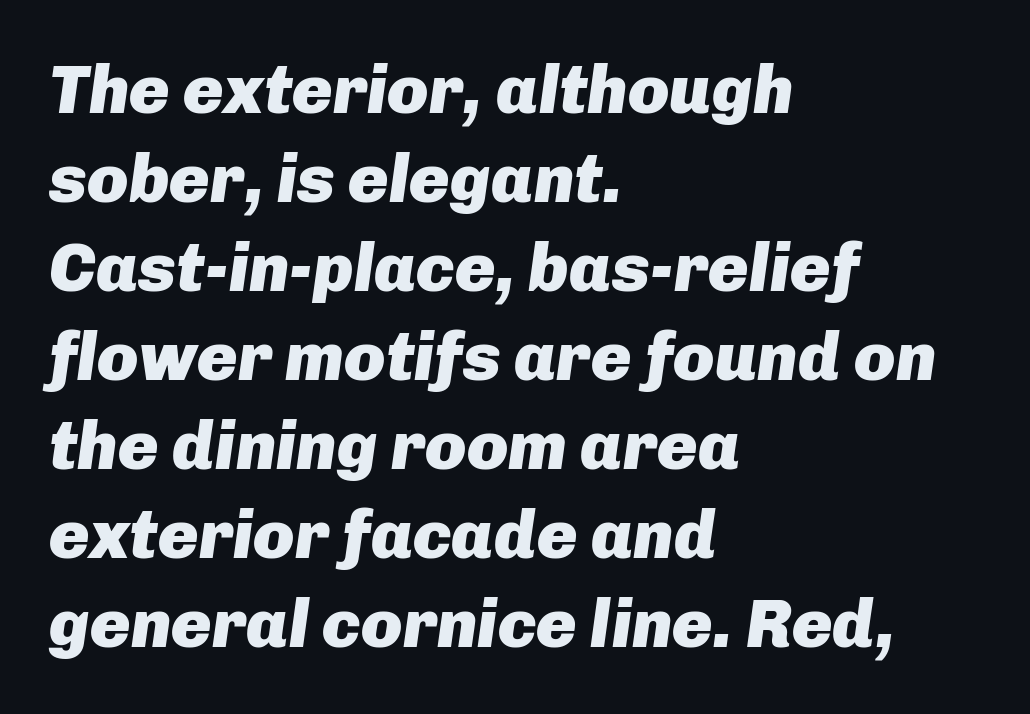
The image shows 68 px heavy type, italic (leaning right); set left-aligned, normal line spacing (1.31x), normal letter spacing, not underlined; low stroke contrast and a medium x-height.
